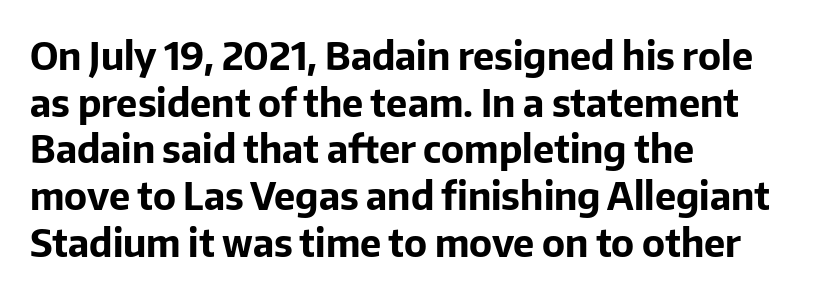
The specimen reads as upright at a glance. Unmarked baselines from the first word to the last. There is no visible air inserted between adjacent glyphs. Is this a fixed-width face? No — the glyphs have proportional, varying widths.
